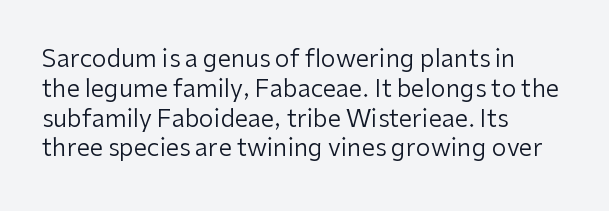
The image shows 24 px text type, upright; set left-aligned, line spacing 1.24x, normal letter spacing, not underlined.
